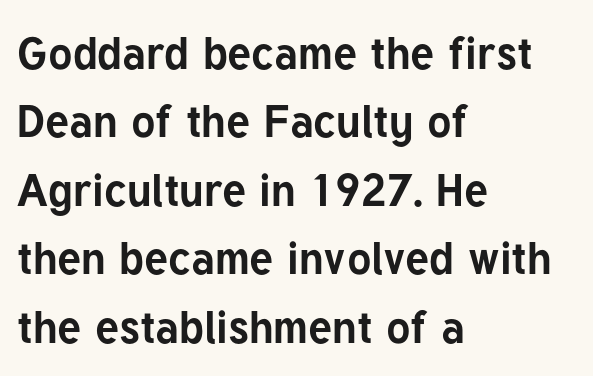
{"serif": "no", "italic": "no", "bold": "yes", "weight": "bold", "width": "normal", "stroke_contrast": "low", "x_height": "medium", "monospaced": "no", "underline": "no", "align": "left", "line_spacing": "normal", "line_spacing_ratio": 1.52, "letter_spacing": "normal", "letter_spacing_em": 0.0, "glyph_px": 45}
